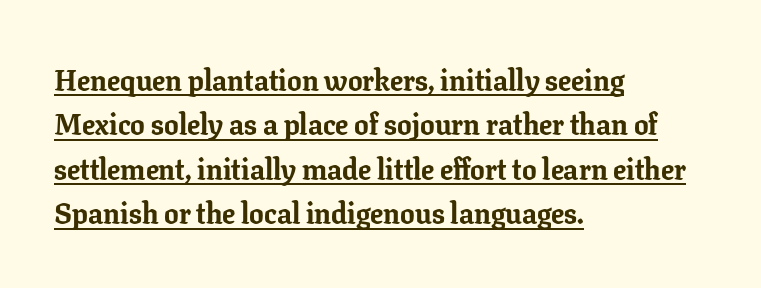
{"serif": "yes", "italic": "no", "bold": "yes", "weight": "bold", "width": "normal", "stroke_contrast": "low", "x_height": "medium", "monospaced": "no", "underline": "yes", "align": "left", "line_spacing": "normal", "line_spacing_ratio": 1.53, "letter_spacing": "normal", "letter_spacing_em": 0.0, "glyph_px": 29}
